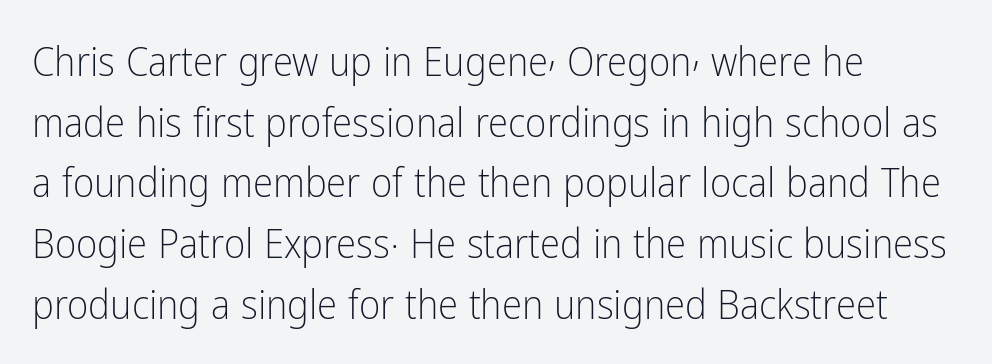
{"serif": "no", "italic": "no", "bold": "no", "weight": "light", "width": "condensed", "stroke_contrast": "low", "x_height": "medium", "monospaced": "no", "underline": "no", "align": "left", "line_spacing": "normal", "line_spacing_ratio": 1.48, "letter_spacing": "normal", "letter_spacing_em": 0.0, "glyph_px": 41}
